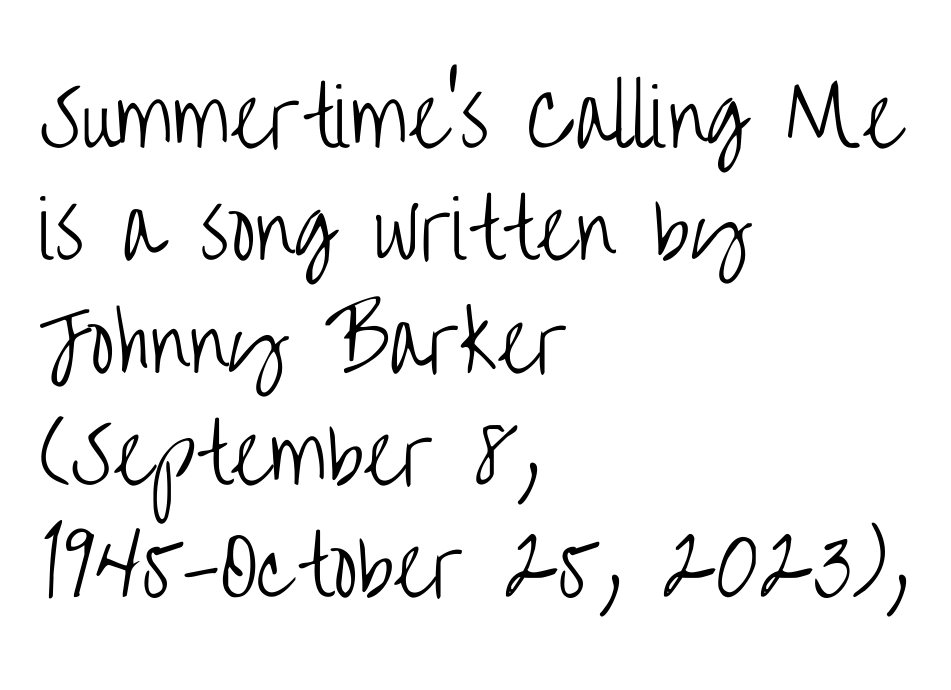
Q: Is the text bold? A: No.
Q: Is the text italic (slanted)? A: No, it is upright.
Q: Is the typeface a serif or a sans-serif typeface? A: Sans-serif.
Q: Is the text underlined? A: No.
Q: How is the paragraph aligned? A: Left-aligned.
Q: Is the spacing between letters normal or unusually wide? A: Normal.
Q: Is the spacing between lines tight, normal or loose? A: Normal.
Q: Width (condensed, normal, or wide)? A: Condensed.
Q: Stroke contrast? A: Low.
Q: x-height? A: Large.
Q: Monospaced? A: No.
